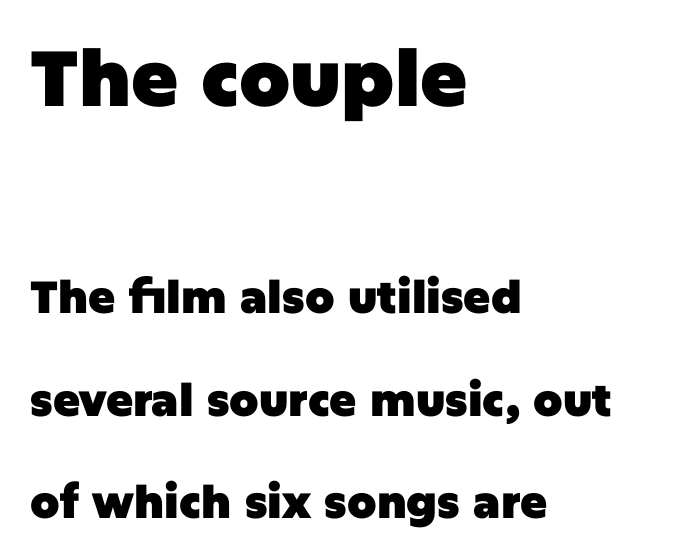
The image shows 78 px heavy sans-serif type, upright; set left-aligned, loose line spacing (2.27x), normal letter spacing, not underlined; the first (top) block is 1.73x larger; low stroke contrast and a large x-height.
